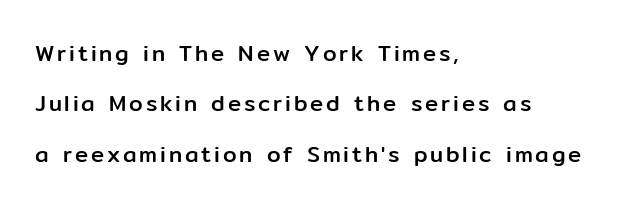
Q: Is the text italic (slanted)? A: No, it is upright.
Q: Is the text underlined? A: No.
Q: How is the paragraph aligned? A: Left-aligned.
Q: Is the spacing between lines tight, normal or loose? A: Loose.
